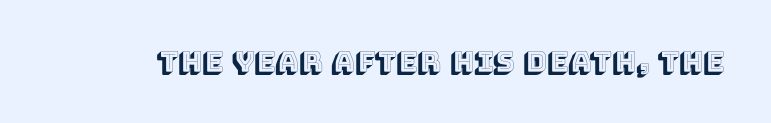
Here the designer chose a conventional face with non-uniform glyph widths. Each word holds together tightly as a unit, with standard inter-letter gaps. Italic? Not at all — the glyphs are vertical. This rendering features lettering with no underline.
